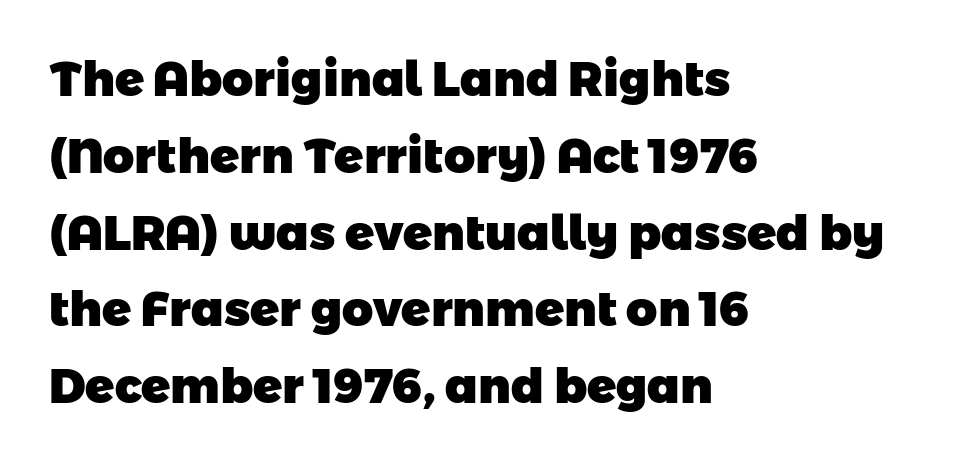
{"serif": "no", "bold": "yes", "weight": "heavy", "width": "normal", "stroke_contrast": "low", "x_height": "medium", "monospaced": "no", "underline": "no", "align": "left", "line_spacing": "normal", "line_spacing_ratio": 1.6, "letter_spacing": "normal", "letter_spacing_em": 0.0, "glyph_px": 48}
